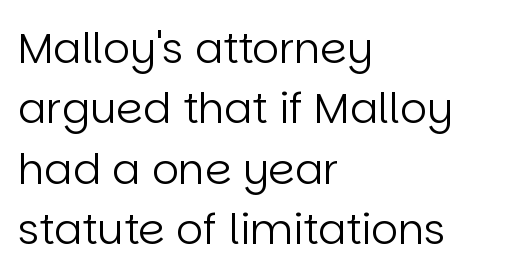
Q: Is the text bold? A: No.
Q: Is the text italic (slanted)? A: No, it is upright.
Q: Is the typeface a serif or a sans-serif typeface? A: Sans-serif.
Q: Is the text underlined? A: No.
Q: How is the paragraph aligned? A: Left-aligned.
Q: Is the spacing between letters normal or unusually wide? A: Normal.
Q: Is the spacing between lines tight, normal or loose? A: Normal.
Q: Width (condensed, normal, or wide)? A: Normal.
Q: Stroke contrast? A: Low.
Q: x-height? A: Large.
Q: Monospaced? A: No.
